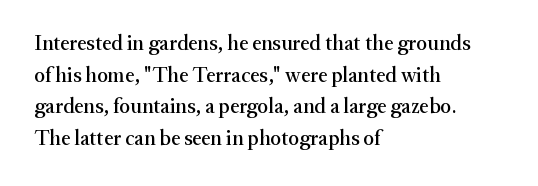
Has an underline been added? It has not. Do the letters lean? They stand straight. Notice how descenders clear the ascenders below comfortably — that's standard leading. The line texture is even and compact thanks to regular tracking.
